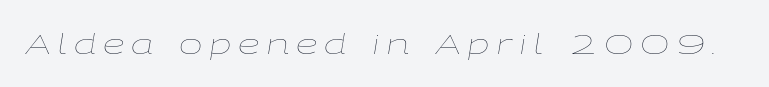
Q: Is the text bold? A: No.
Q: Is the text italic (slanted)? A: Yes, it leans right by about 9 degrees.
Q: Is the text underlined? A: No.
Q: Is the spacing between letters normal or unusually wide? A: Unusually wide.
Q: Width (condensed, normal, or wide)? A: Wide.
Q: Stroke contrast? A: Low.
Q: x-height? A: Medium.
Q: Monospaced? A: No.
